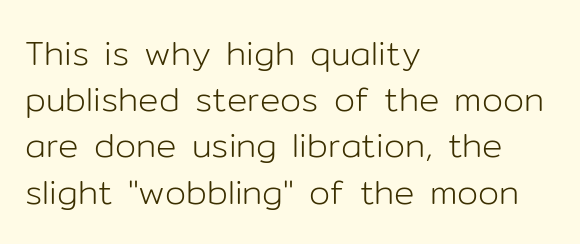
The image shows 34 px light sans-serif type, upright; set left-aligned, normal line spacing (1.36x), normal letter spacing, not underlined; low stroke contrast and a medium x-height.
